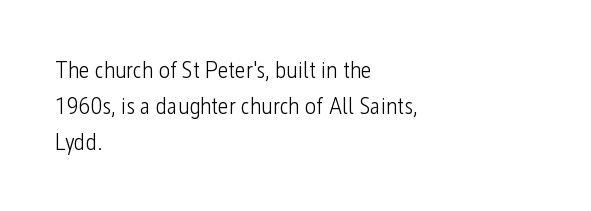
The setting favours the left margin, as ordinary paragraphs usually do. Upright lettering throughout. Letter spacing: default. No chunkiness to these letters — they're not bold.
